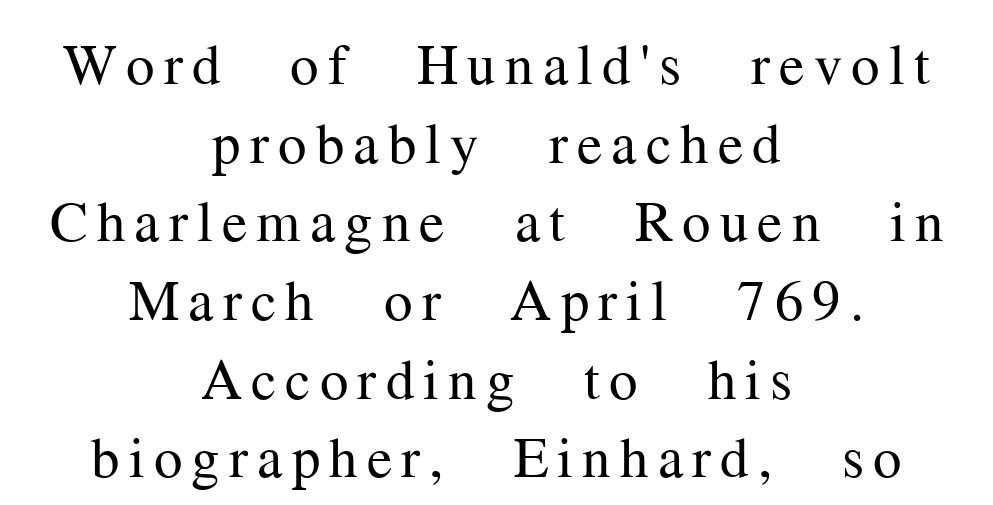
Q: Is the text bold? A: No.
Q: Is the text italic (slanted)? A: No, it is upright.
Q: Is the typeface a serif or a sans-serif typeface? A: Serif.
Q: Is the text underlined? A: No.
Q: How is the paragraph aligned? A: Centered.
Q: Is the spacing between lines tight, normal or loose? A: Normal.
Q: Width (condensed, normal, or wide)? A: Normal.
Q: Stroke contrast? A: Medium.
Q: x-height? A: Medium.
Q: Monospaced? A: No.
